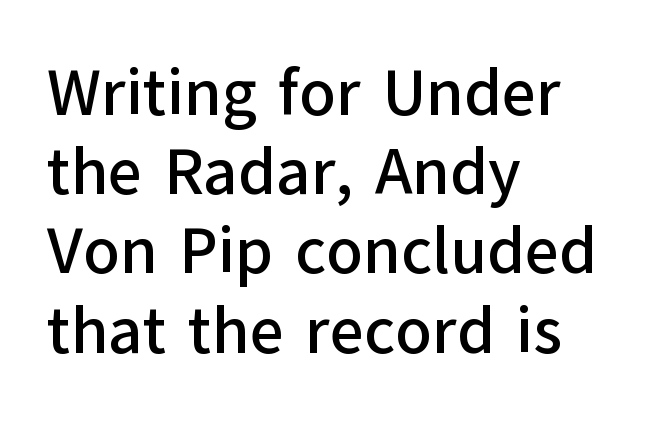
Q: Is the text italic (slanted)? A: No, it is upright.
Q: Is the typeface a serif or a sans-serif typeface? A: Sans-serif.
Q: Is the text underlined? A: No.
Q: How is the paragraph aligned? A: Left-aligned.
Q: Is the spacing between letters normal or unusually wide? A: Normal.
Q: Width (condensed, normal, or wide)? A: Normal.
Q: Stroke contrast? A: Low.
Q: x-height? A: Medium.
Q: Monospaced? A: No.
